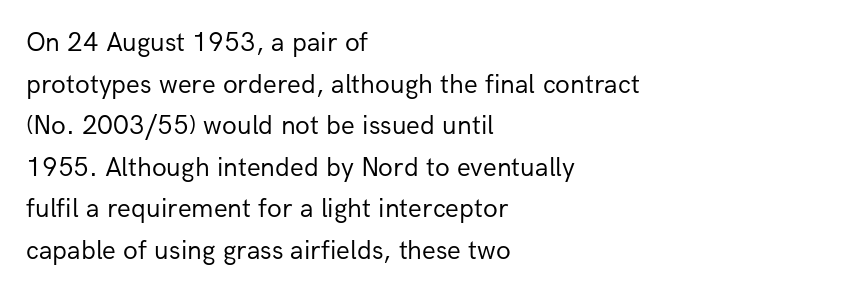
Q: Is the text bold? A: No.
Q: Is the text italic (slanted)? A: No, it is upright.
Q: Is the text underlined? A: No.
Q: How is the paragraph aligned? A: Left-aligned.
Q: Is the spacing between letters normal or unusually wide? A: Normal.
Q: Is the spacing between lines tight, normal or loose? A: Normal.
